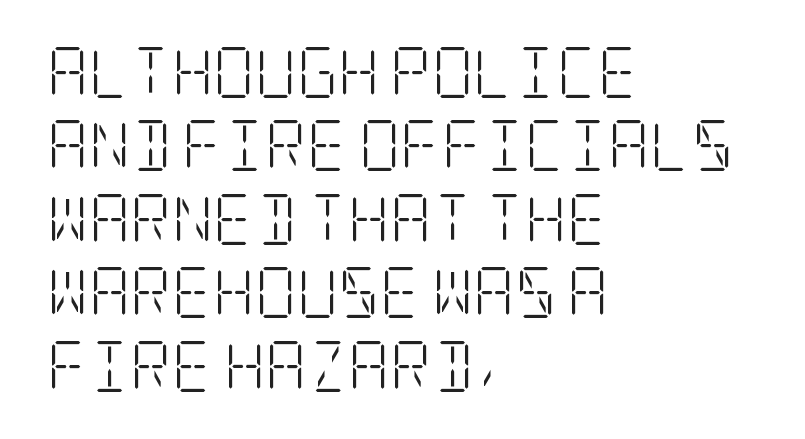
{"serif": "yes", "italic": "no", "bold": "no", "weight": "light", "width": "condensed", "stroke_contrast": "low", "x_height": "large", "underline": "no", "align": "left", "line_spacing": "normal", "line_spacing_ratio": 1.44, "letter_spacing": "normal", "letter_spacing_em": 0.0, "glyph_px": 51}
